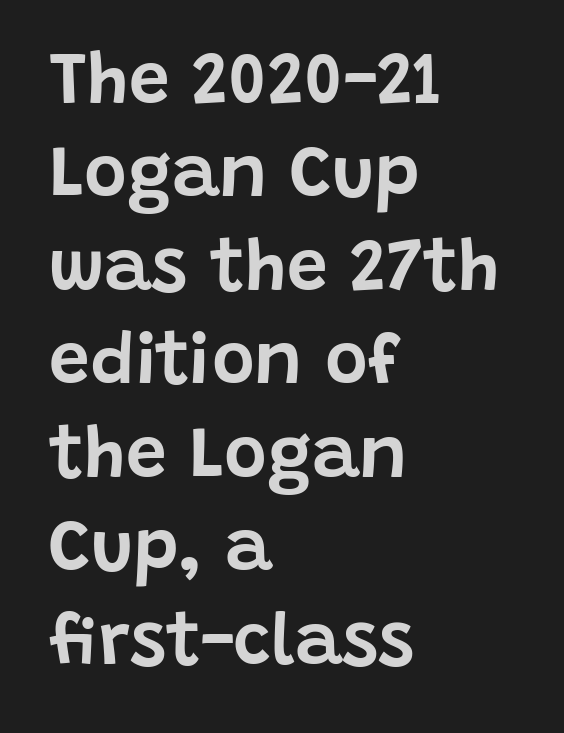
{"serif": "no", "italic": "no", "width": "normal", "stroke_contrast": "low", "x_height": "large", "monospaced": "no", "underline": "no", "align": "left", "line_spacing": "normal", "line_spacing_ratio": 1.28, "letter_spacing": "normal", "letter_spacing_em": 0.0, "glyph_px": 73}
